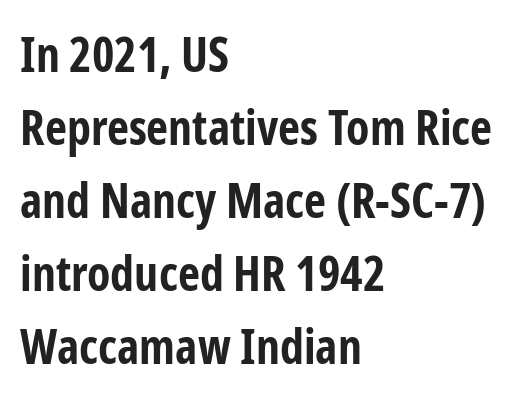
The image shows 48 px bold, condensed sans-serif type, upright; set left-aligned, normal line spacing (1.52x), normal letter spacing, not underlined; low stroke contrast and a medium x-height.
